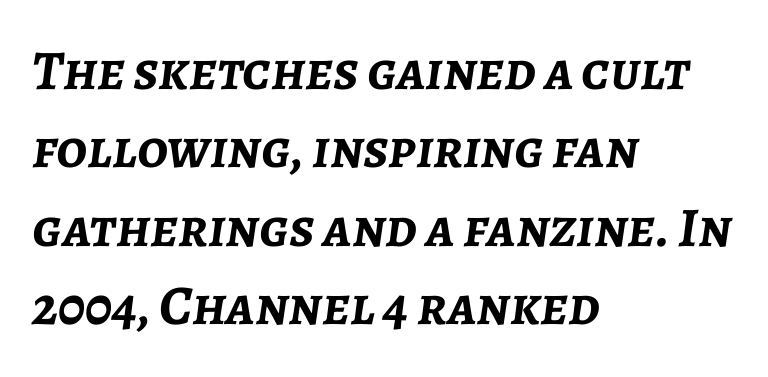
You'd pick this weight for a headline — it's a proper bold. Nobody touched the tracking dial on this one. The block of text has a typical density, with ordinary space between rows. Rule under the text: the space is simply empty.
